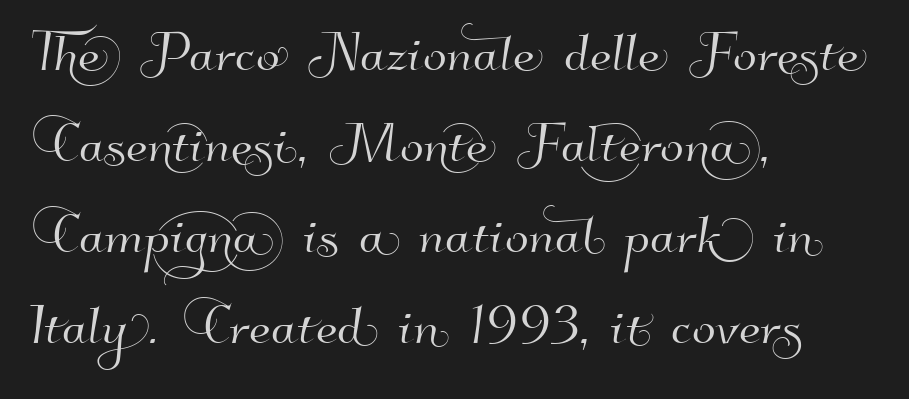
The horizontal fit of the characters is conventional and even. The words here are not underlined. Regarding serifs, this sample does without them. Character widths vary here, with narrow letters taking less room than wide ones. Vertical spacing — default.
